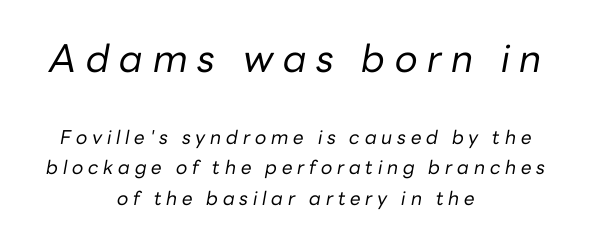
Visually the block forms a symmetrical silhouette, jagged on both flanks. Loose tracking; the words dissolve into strings of separated letters. If you squint, the top block still reads clearly — it's the larger of the two. You can tell it's italic because the verticals aren't actually vertical.
